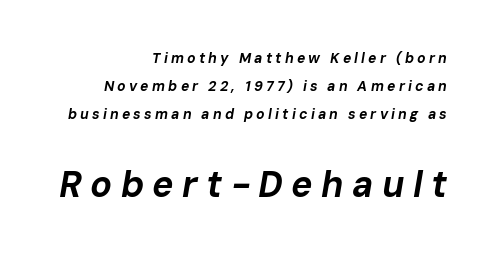
The image shows 36 px bold type, italic (leaning right); set right-aligned, loose line spacing (1.99x), unusually wide letter spacing (+0.23 em), not underlined; the second (bottom) block is 2.57x larger; low stroke contrast and a medium x-height.
